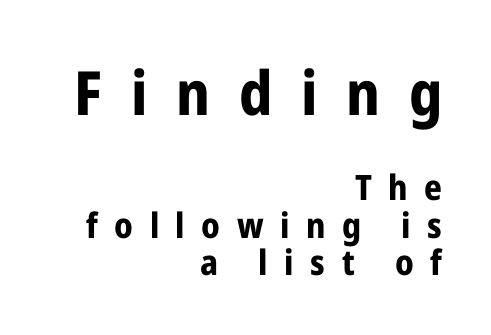
Q: Is the text bold? A: Yes.
Q: Is the text italic (slanted)? A: No, it is upright.
Q: Is the typeface a serif or a sans-serif typeface? A: Sans-serif.
Q: Is the text underlined? A: No.
Q: How is the paragraph aligned? A: Right-aligned.
Q: Is the spacing between letters normal or unusually wide? A: Unusually wide.
Q: Is the spacing between lines tight, normal or loose? A: Tight.
Q: Which block of text is set in a larger size, the first (top) or the second (bottom)? A: The first (top) one.
Q: Width (condensed, normal, or wide)? A: Condensed.
Q: Stroke contrast? A: Low.
Q: x-height? A: Medium.
Q: Monospaced? A: No.
